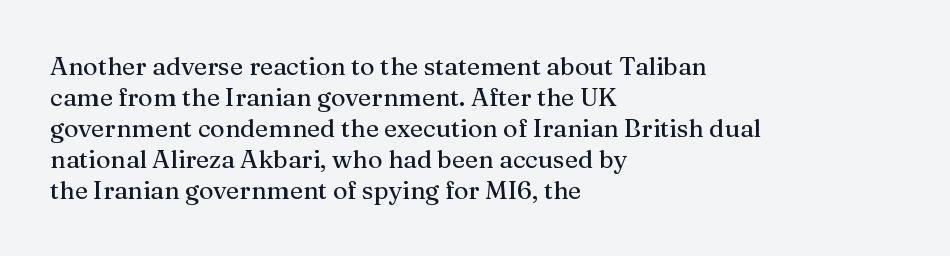
Q: Is the text italic (slanted)? A: No, it is upright.
Q: Is the text underlined? A: No.
Q: How is the paragraph aligned? A: Left-aligned.
Q: Is the spacing between letters normal or unusually wide? A: Normal.
